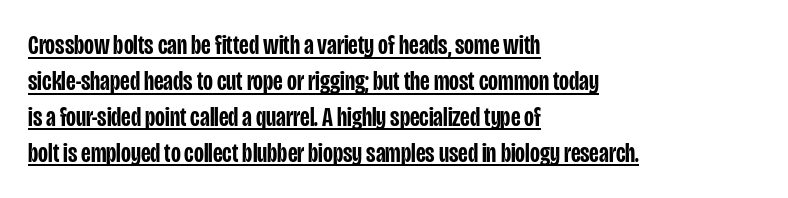
{"italic": "no", "bold": "semi", "underline": "yes", "align": "left", "line_spacing": "normal", "line_spacing_ratio": 1.33, "letter_spacing": "normal", "letter_spacing_em": 0.0, "glyph_px": 27}
